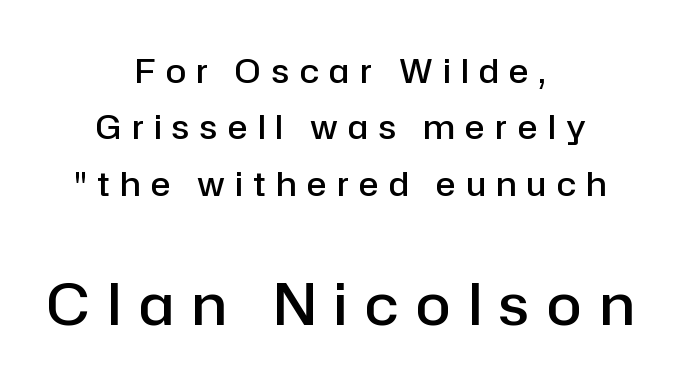
Ascenders rise straight up at ninety degrees. Each letter keeps its own natural width here, so spacing adapts to shape. Look at the glyph heights: the lower group is clearly the bigger setting. This rendering uses center alignment, leaving both contours irregular but symmetric. Does extra space separate the letters? Yes, quite a lot of it.
